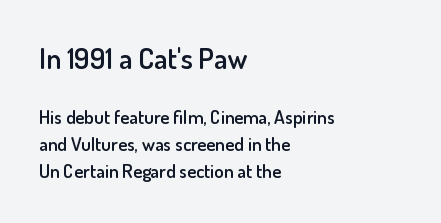
Q: Is the text bold? A: Semi-bold.
Q: Is the text italic (slanted)? A: No, it is upright.
Q: Is the typeface a serif or a sans-serif typeface? A: Sans-serif.
Q: Is the text underlined? A: No.
Q: How is the paragraph aligned? A: Left-aligned.
Q: Is the spacing between letters normal or unusually wide? A: Normal.
Q: Is the spacing between lines tight, normal or loose? A: Normal.
Q: Which block of text is set in a larger size, the first (top) or the second (bottom)? A: The first (top) one.
Q: Width (condensed, normal, or wide)? A: Normal.
Q: Stroke contrast? A: Low.
Q: x-height? A: Small.
Q: Monospaced? A: No.
